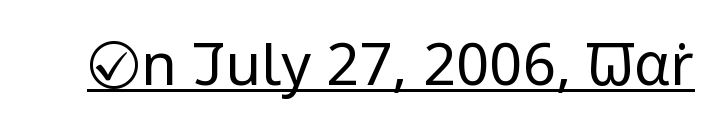
{"serif": "no", "italic": "no", "bold": "no", "weight": "regular", "width": "normal", "stroke_contrast": "low", "x_height": "medium", "monospaced": "no", "underline": "yes", "letter_spacing": "normal", "letter_spacing_em": 0.0, "glyph_px": 58}
